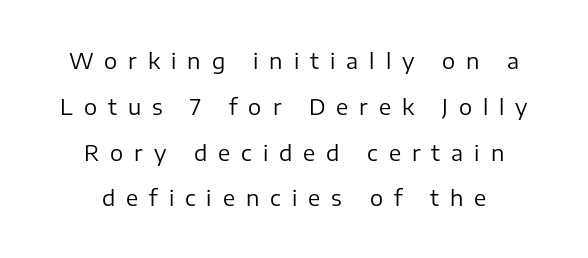
Q: Is the text bold? A: No.
Q: Is the text italic (slanted)? A: No, it is upright.
Q: Is the text underlined? A: No.
Q: How is the paragraph aligned? A: Centered.
Q: Is the spacing between letters normal or unusually wide? A: Unusually wide.
Q: Is the spacing between lines tight, normal or loose? A: Loose.
